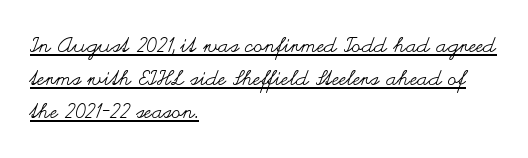
Think standard paragraph weight, or any step lighter than that. The rag falls on the right side of this text block. The face used here appears with an underline applied. Leading: standard. Here the glyphs are tracked normally, forming tight word shapes.
